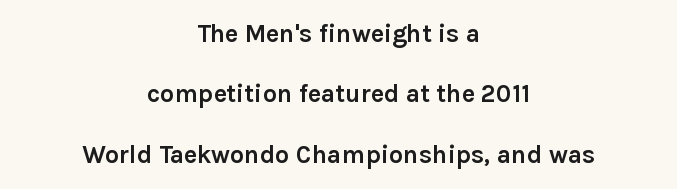
The image shows 25 px bold type, upright; set centered, loose line spacing (2.42x), normal letter spacing, not underlined.
